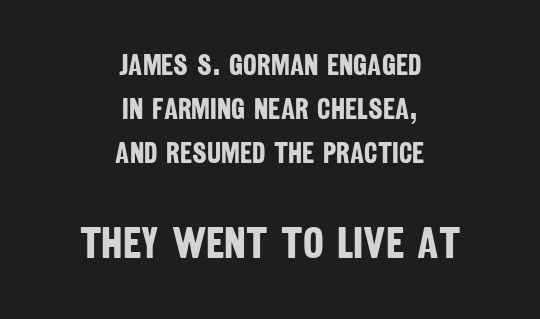
{"serif": "no", "bold": "yes", "weight": "bold", "width": "condensed", "stroke_contrast": "low", "x_height": "large", "monospaced": "no", "underline": "no", "align": "center", "line_spacing": "normal", "line_spacing_ratio": 1.51, "letter_spacing": "normal", "letter_spacing_em": 0.0, "larger_block": "second", "size_ratio": 1.52, "glyph_px": 44}
